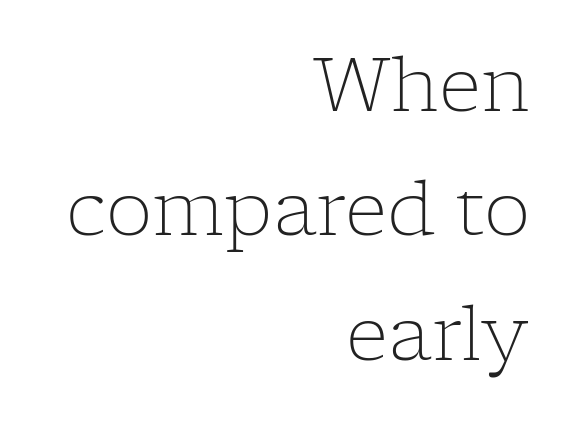
{"serif": "yes", "italic": "no", "bold": "no", "weight": "light", "width": "normal", "stroke_contrast": "low", "x_height": "medium", "monospaced": "no", "underline": "no", "align": "right", "line_spacing": "normal", "line_spacing_ratio": 1.68, "letter_spacing": "normal", "letter_spacing_em": 0.0, "glyph_px": 74}
